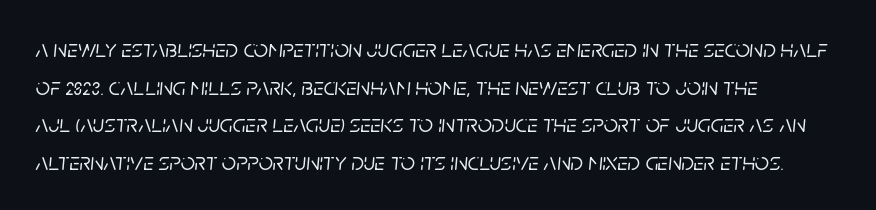
Q: Is the text italic (slanted)? A: Yes, it leans right by about 5 degrees.
Q: Is the text underlined? A: No.
Q: How is the paragraph aligned? A: Left-aligned.
Q: Is the spacing between letters normal or unusually wide? A: Normal.
Q: Is the spacing between lines tight, normal or loose? A: Normal.
